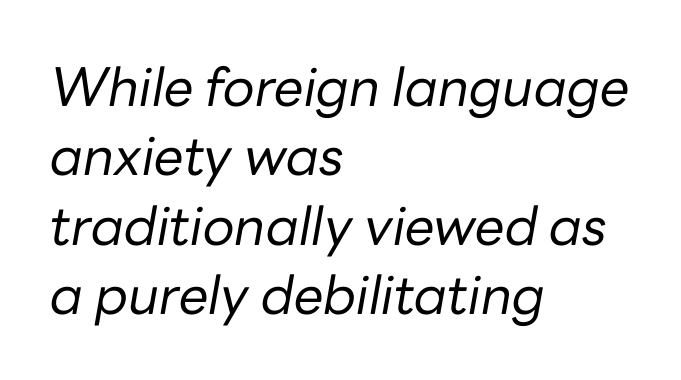
A normal amount of white space separates one row of letters from the next. Does the copy run flush right? No — it runs flush left. The lettering tilts uniformly, giving the passage an italic look. Counters stay open thanks to moderate or lighter strokes. Bare-footed words on every line. Tracking here is standard; glyphs follow each other at the usual distance.
